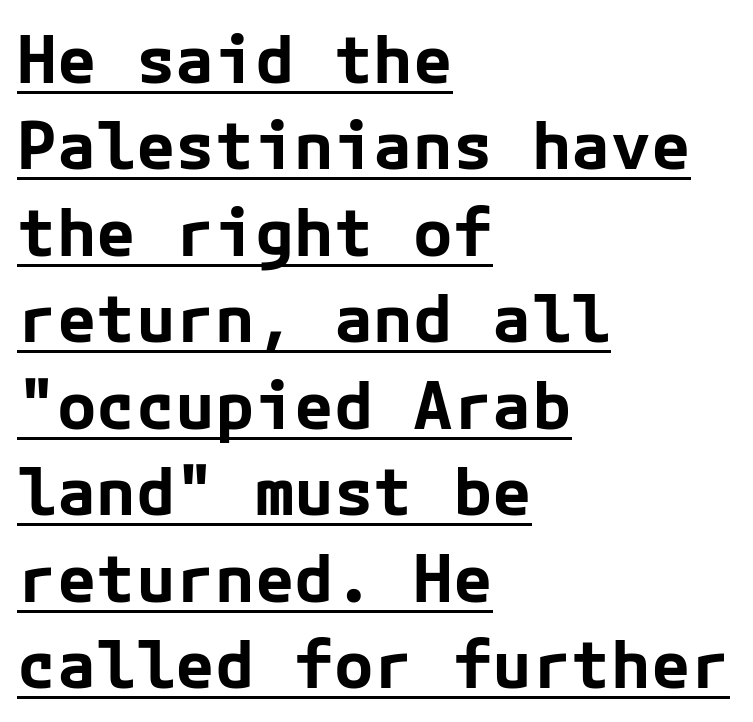
The image shows 66 px bold sans-serif type, upright; set left-aligned, normal line spacing (1.31x), normal letter spacing, underlined; low stroke contrast and a medium x-height.
